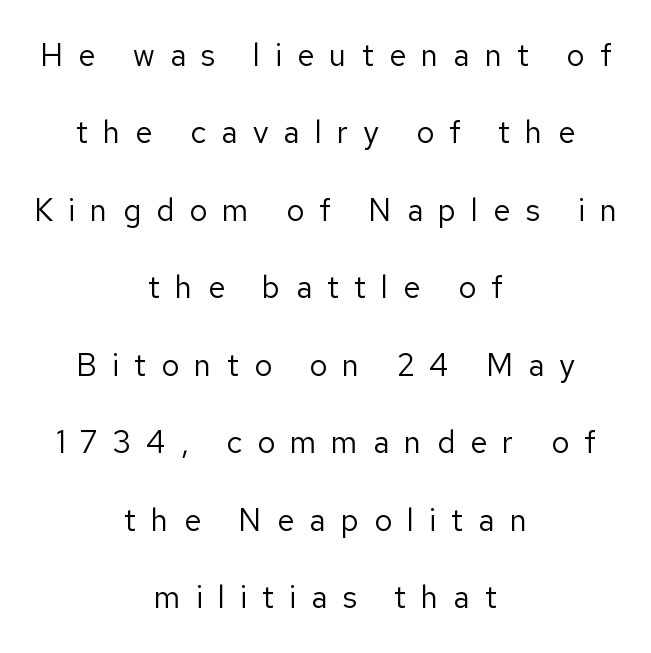
Q: Is the text bold? A: No.
Q: Is the text italic (slanted)? A: No, it is upright.
Q: Is the typeface a serif or a sans-serif typeface? A: Sans-serif.
Q: Is the text underlined? A: No.
Q: How is the paragraph aligned? A: Centered.
Q: Is the spacing between letters normal or unusually wide? A: Unusually wide.
Q: Is the spacing between lines tight, normal or loose? A: Loose.
Q: Width (condensed, normal, or wide)? A: Normal.
Q: Stroke contrast? A: Low.
Q: x-height? A: Medium.
Q: Monospaced? A: No.
